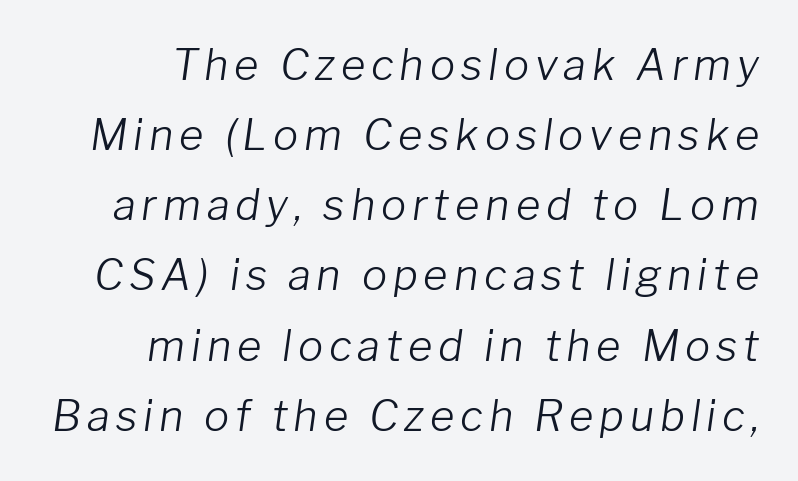
Q: Is the text bold? A: No.
Q: Is the text italic (slanted)? A: Yes, it leans right by about 8 degrees.
Q: Is the text underlined? A: No.
Q: How is the paragraph aligned? A: Right-aligned.
Q: Is the spacing between lines tight, normal or loose? A: Normal.
Q: Width (condensed, normal, or wide)? A: Normal.
Q: Stroke contrast? A: Low.
Q: x-height? A: Medium.
Q: Monospaced? A: No.
